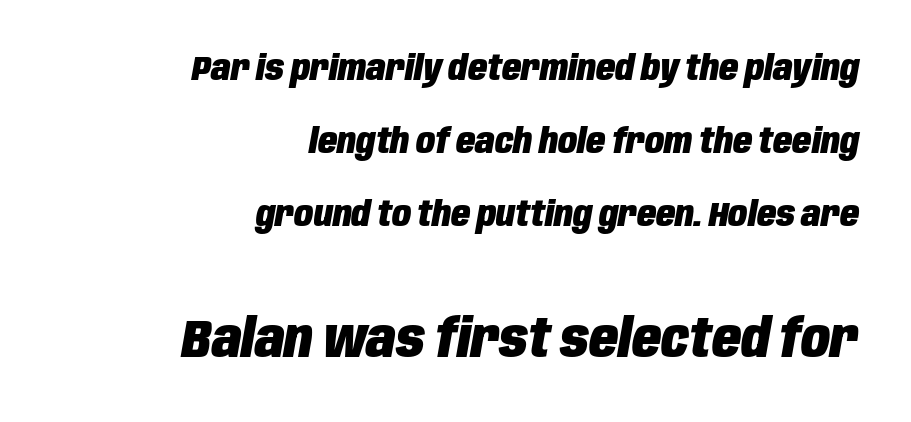
{"italic": "yes", "lean": "right", "slant_degrees": 10, "bold": "yes", "weight": "heavy", "width": "condensed", "stroke_contrast": "low", "x_height": "large", "monospaced": "no", "underline": "no", "align": "right", "line_spacing": "loose", "line_spacing_ratio": 2.09, "letter_spacing": "normal", "letter_spacing_em": 0.0, "larger_block": "second", "size_ratio": 1.51, "glyph_px": 53}
